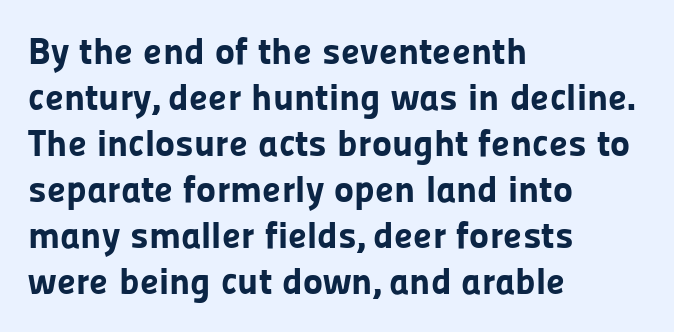
{"serif": "no", "italic": "no", "bold": "yes", "weight": "bold", "width": "normal", "stroke_contrast": "low", "x_height": "medium", "monospaced": "no", "underline": "no", "align": "left", "line_spacing_ratio": 1.21, "letter_spacing": "normal", "letter_spacing_em": 0.0, "glyph_px": 38}
